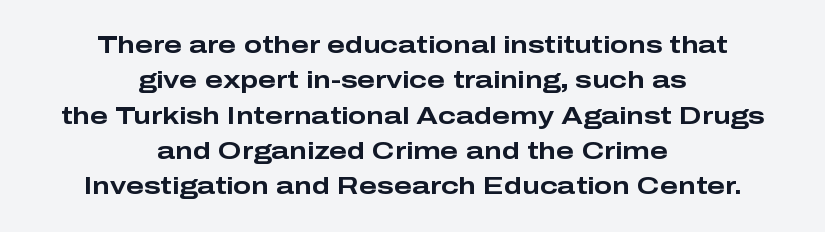
Q: Is the text bold? A: Yes.
Q: Is the text italic (slanted)? A: No, it is upright.
Q: Is the text underlined? A: No.
Q: How is the paragraph aligned? A: Centered.
Q: Is the spacing between letters normal or unusually wide? A: Normal.
Q: Is the spacing between lines tight, normal or loose? A: Normal.
